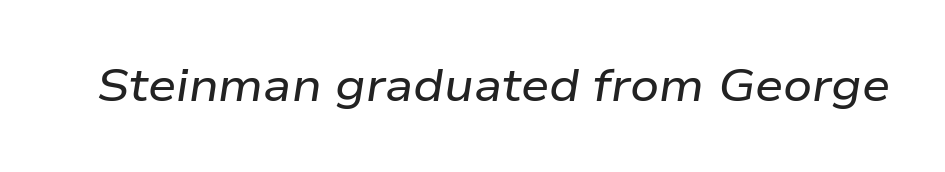
The image shows 45 px wide type, italic (leaning right); set normal letter spacing, not underlined; low stroke contrast and a medium x-height.
